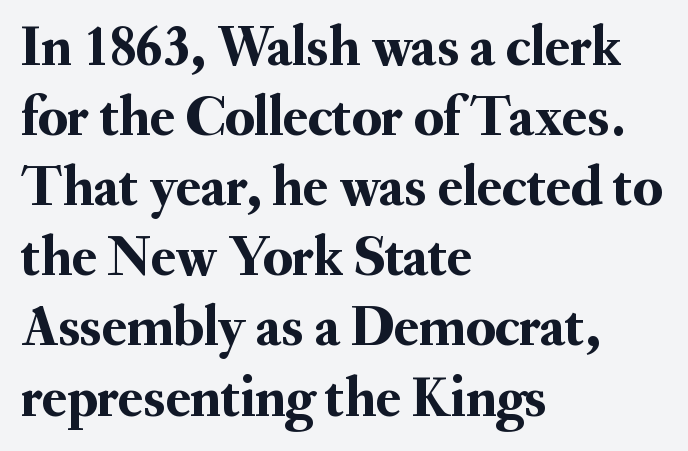
Caption: standard tracking, unaltered. Glance below the letters and you will spot only blank space. Examine the stroke ends and you'll spot serifs. Alignment: flush left. The type sits square on the baseline with zero lean.
